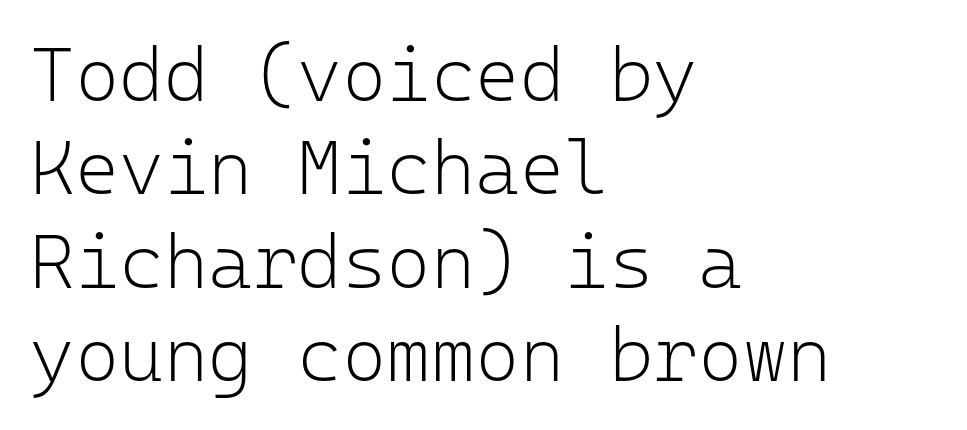
Is this a heavy cut? Hardly; it is regular or lighter. Left-aligned paragraph, ragged on the right. Is the letter spacing exaggerated? No — it looks like the ordinary default. In terms of letterform style, serifs are entirely absent.
